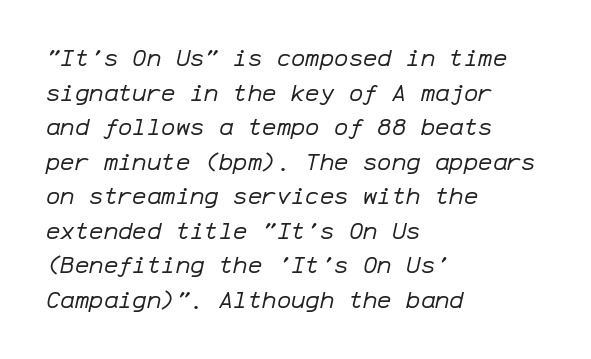
Vertical spacing — default. There is no visible air inserted between adjacent glyphs. Leftover space on each line is placed entirely after the last word. An italicized treatment has been applied to the whole sample. Weight: regular or lighter.
